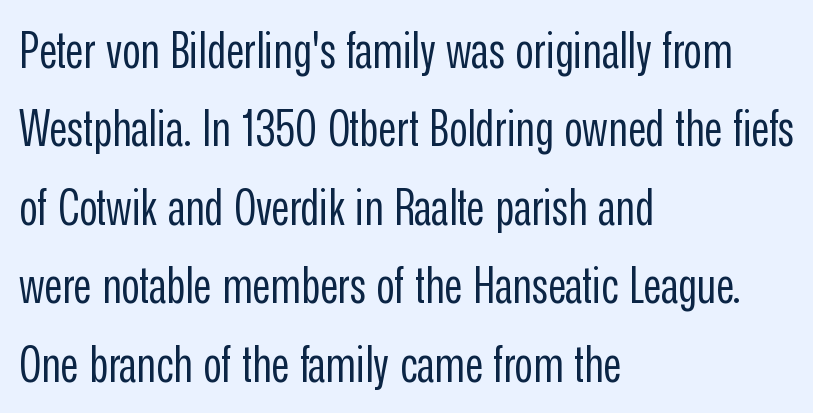
The image shows 50 px regular-weight, condensed sans-serif type, upright; set left-aligned, normal line spacing (1.57x), normal letter spacing, not underlined; low stroke contrast and a medium x-height.
